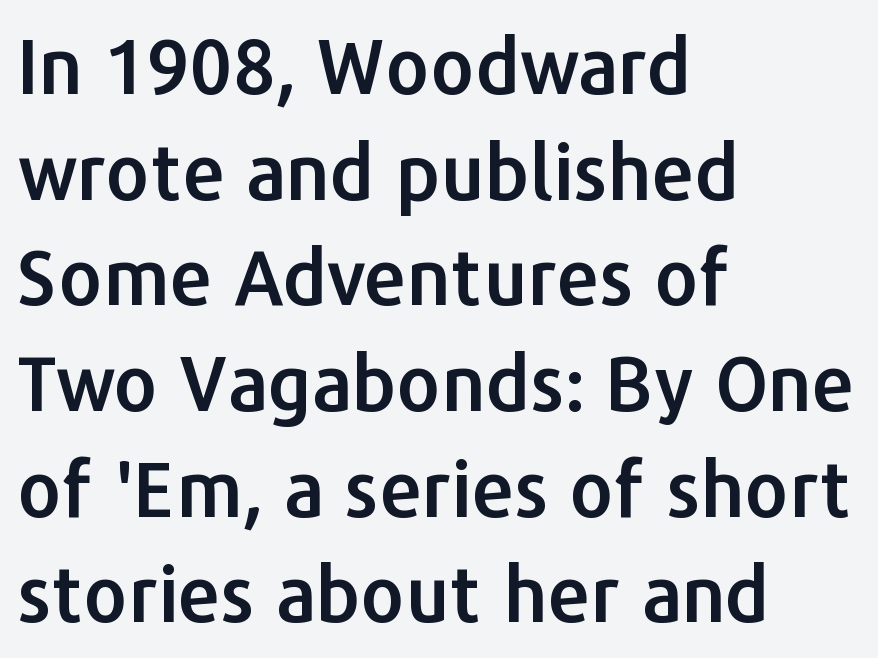
Q: Is the text italic (slanted)? A: No, it is upright.
Q: Is the typeface a serif or a sans-serif typeface? A: Sans-serif.
Q: Is the text underlined? A: No.
Q: How is the paragraph aligned? A: Left-aligned.
Q: Is the spacing between letters normal or unusually wide? A: Normal.
Q: Is the spacing between lines tight, normal or loose? A: Normal.
Q: Width (condensed, normal, or wide)? A: Normal.
Q: Stroke contrast? A: Low.
Q: x-height? A: Medium.
Q: Monospaced? A: No.
